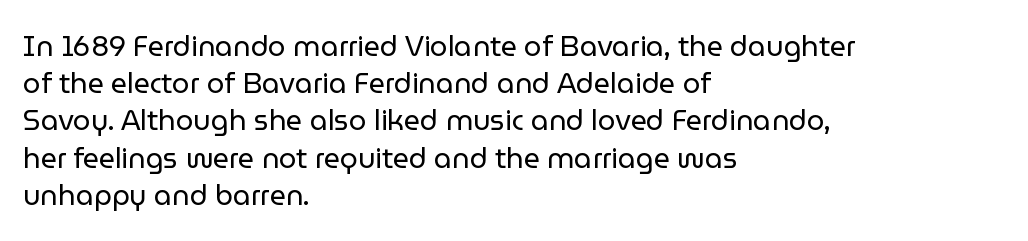
Q: Is the text bold? A: No.
Q: Is the text italic (slanted)? A: No, it is upright.
Q: Is the typeface a serif or a sans-serif typeface? A: Sans-serif.
Q: Is the text underlined? A: No.
Q: How is the paragraph aligned? A: Left-aligned.
Q: Is the spacing between letters normal or unusually wide? A: Normal.
Q: Is the spacing between lines tight, normal or loose? A: Normal.
Q: Width (condensed, normal, or wide)? A: Normal.
Q: Stroke contrast? A: Low.
Q: x-height? A: Medium.
Q: Monospaced? A: No.
